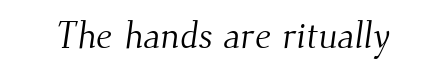
Q: Is the text bold? A: No.
Q: Is the typeface a serif or a sans-serif typeface? A: Serif.
Q: Is the text underlined? A: No.
Q: Is the spacing between letters normal or unusually wide? A: Normal.
Q: Width (condensed, normal, or wide)? A: Normal.
Q: Stroke contrast? A: Medium.
Q: x-height? A: Small.
Q: Monospaced? A: No.
